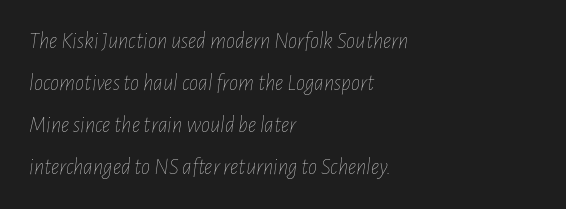
{"italic": "yes", "lean": "right", "slant_degrees": 7, "bold": "no", "underline": "no", "align": "left", "line_spacing_ratio": 1.83, "letter_spacing": "normal", "letter_spacing_em": 0.0, "glyph_px": 23}
